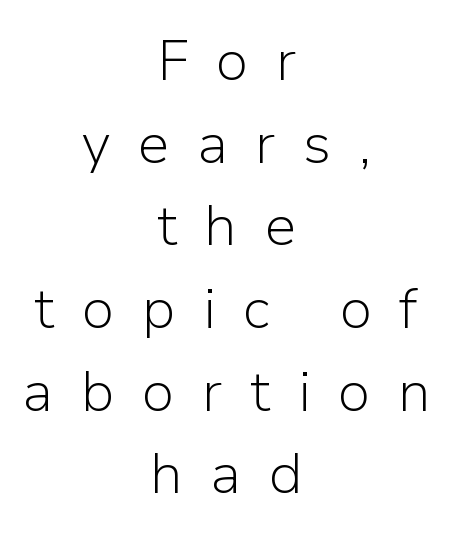
Q: Is the text bold? A: No.
Q: Is the text italic (slanted)? A: No, it is upright.
Q: Is the typeface a serif or a sans-serif typeface? A: Sans-serif.
Q: Is the text underlined? A: No.
Q: How is the paragraph aligned? A: Centered.
Q: Is the spacing between letters normal or unusually wide? A: Unusually wide.
Q: Is the spacing between lines tight, normal or loose? A: Normal.
Q: Width (condensed, normal, or wide)? A: Normal.
Q: Stroke contrast? A: Low.
Q: x-height? A: Medium.
Q: Monospaced? A: No.
